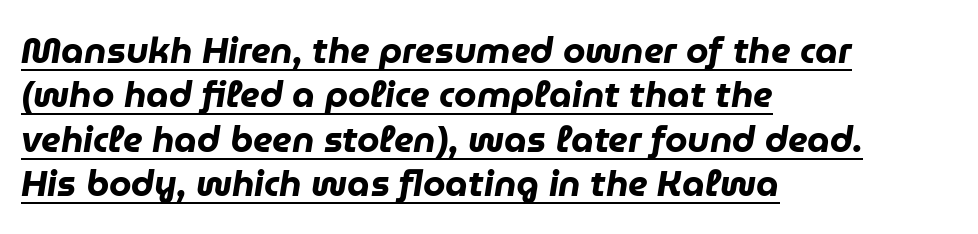
The image shows 36 px heavy type, italic (leaning right); set left-aligned, line spacing 1.23x, normal letter spacing, underlined; low stroke contrast and a medium x-height.
